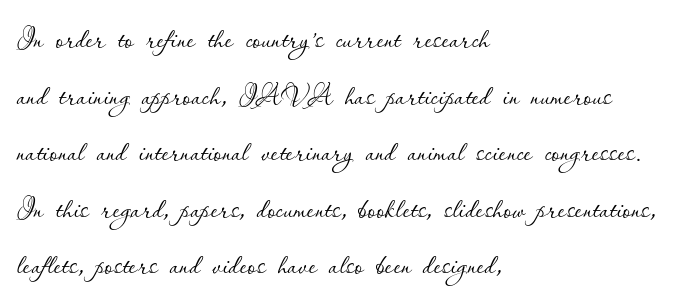
Q: Is the text bold? A: No.
Q: Is the text italic (slanted)? A: Yes.
Q: Is the text underlined? A: No.
Q: How is the paragraph aligned? A: Left-aligned.
Q: Is the spacing between letters normal or unusually wide? A: Normal.
Q: Is the spacing between lines tight, normal or loose? A: Normal.
Q: Width (condensed, normal, or wide)? A: Normal.
Q: Stroke contrast? A: Low.
Q: x-height? A: Small.
Q: Monospaced? A: No.
